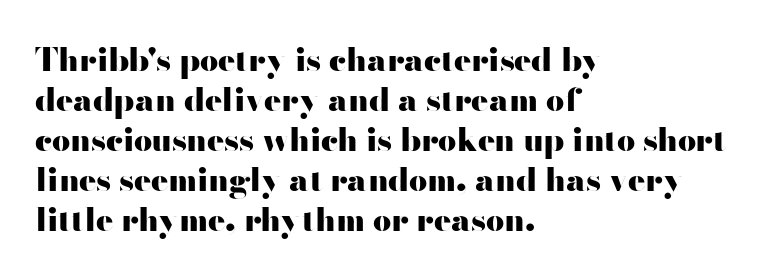
The image shows 32 px heavy, wide sans-serif type, upright; set left-aligned, normal line spacing (1.25x), normal letter spacing, not underlined; high stroke contrast and a small x-height.
